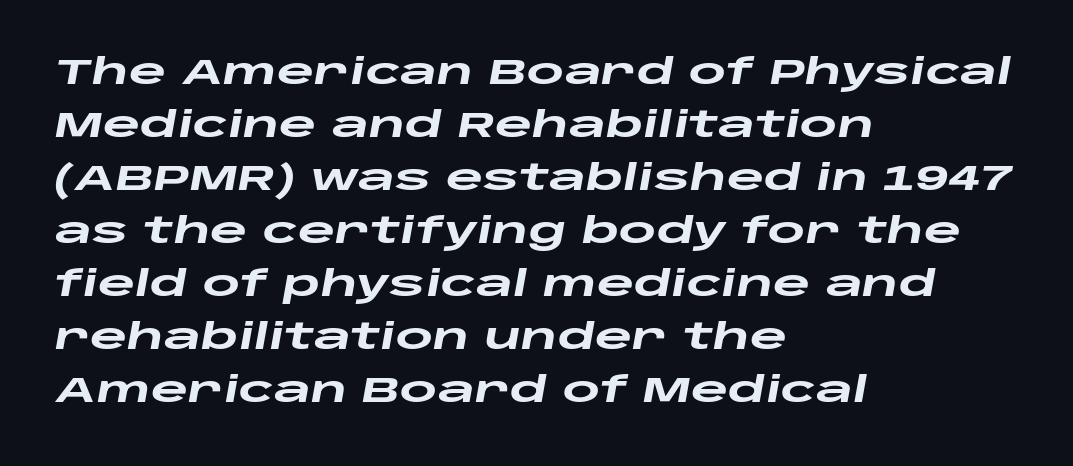
The image shows 36 px heavy, wide type, italic (leaning right); set left-aligned, normal line spacing (1.47x), normal letter spacing, not underlined; low stroke contrast and a large x-height.
